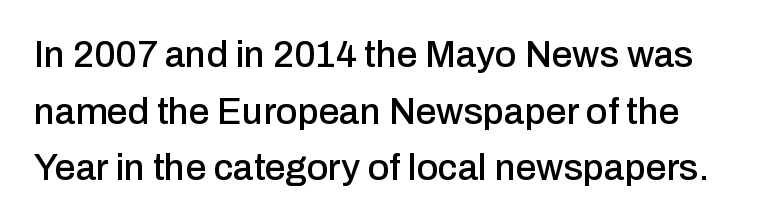
Between one letter and the next there's only the usual sliver of space. Reading down the column, the eye jumps a familiar distance to each next line. This is sans-serif lettering, the kind often seen on screens and signage. Honestly, there is no underline to notice here at all. Is this a fixed-width face? No — the glyphs have proportional, varying widths. Vertical strokes here are truly vertical.
